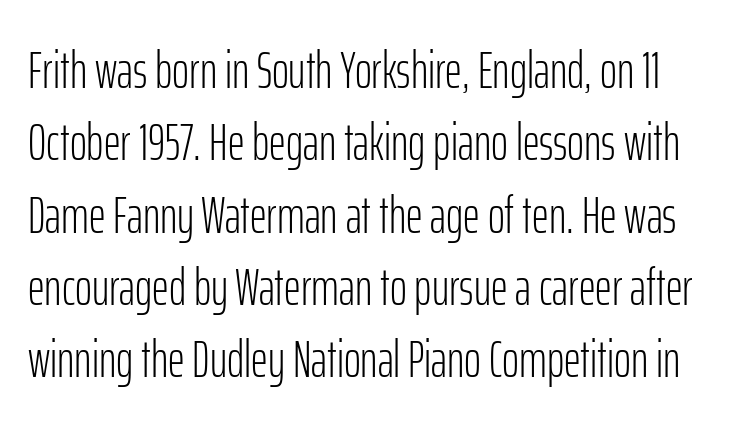
In terms of letterform style, serifs are entirely absent. Words appear dense and cohesive because spacing is normal. This block has exactly the height ordinary leading produces. The typography opts for an upright posture over an oblique one.
